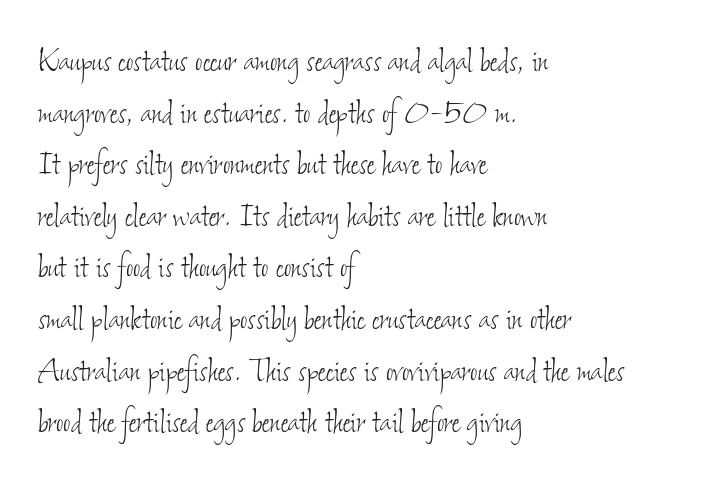
Q: Is the text bold? A: No.
Q: Is the text underlined? A: No.
Q: How is the paragraph aligned? A: Left-aligned.
Q: Is the spacing between letters normal or unusually wide? A: Normal.
Q: Is the spacing between lines tight, normal or loose? A: Normal.
Q: Width (condensed, normal, or wide)? A: Condensed.
Q: Stroke contrast? A: Low.
Q: x-height? A: Small.
Q: Monospaced? A: No.
